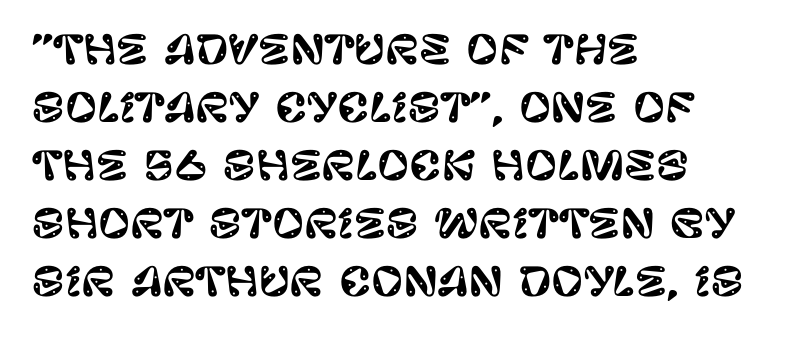
The image shows 39 px sans-serif type; set left-aligned, normal line spacing (1.49x), normal letter spacing, not underlined; low stroke contrast and a large x-height.
